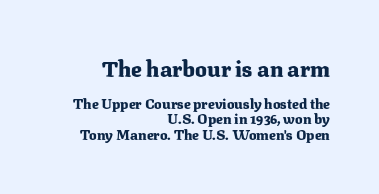
{"italic": "no", "bold": "yes", "underline": "no", "align": "right", "line_spacing": "tight", "line_spacing_ratio": 1.1, "letter_spacing": "normal", "letter_spacing_em": 0.0, "larger_block": "first", "size_ratio": 1.57, "glyph_px": 22}
